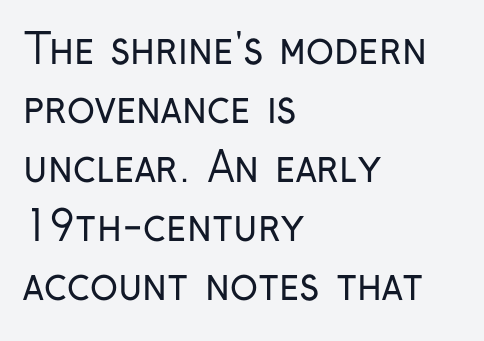
The image shows 41 px regular-weight, condensed sans-serif type, upright; set left-aligned, normal line spacing (1.44x), normal letter spacing, not underlined; low stroke contrast and a medium x-height.
